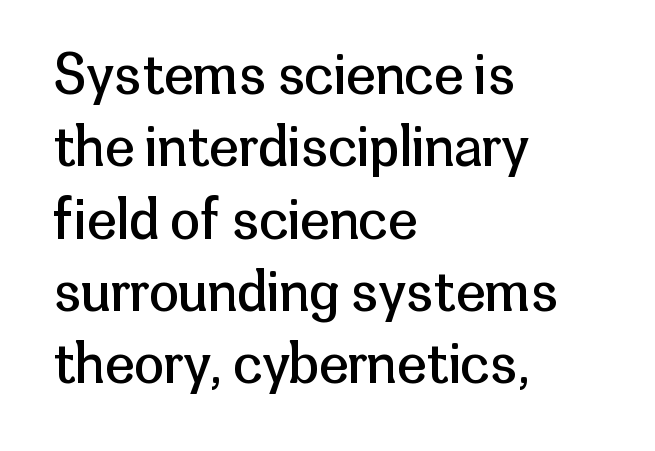
The image shows 54 px regular-weight sans-serif type, upright; set left-aligned, normal line spacing (1.34x), normal letter spacing, not underlined; low stroke contrast and a medium x-height.
